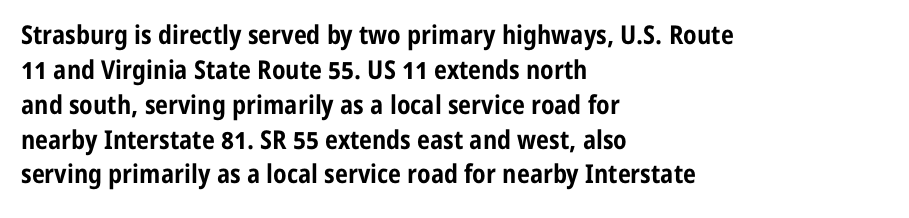
The image shows 26 px bold type, upright; set left-aligned, normal line spacing (1.34x), normal letter spacing, not underlined.
